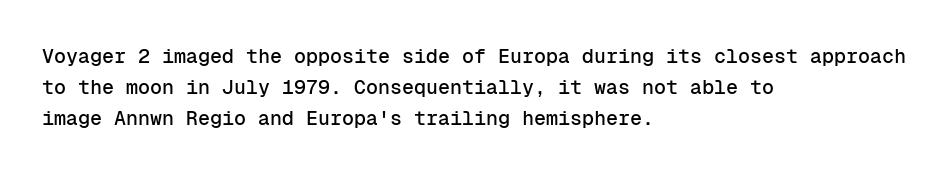
The image shows 20 px text type, upright; set left-aligned, normal line spacing (1.54x), normal letter spacing, not underlined.
